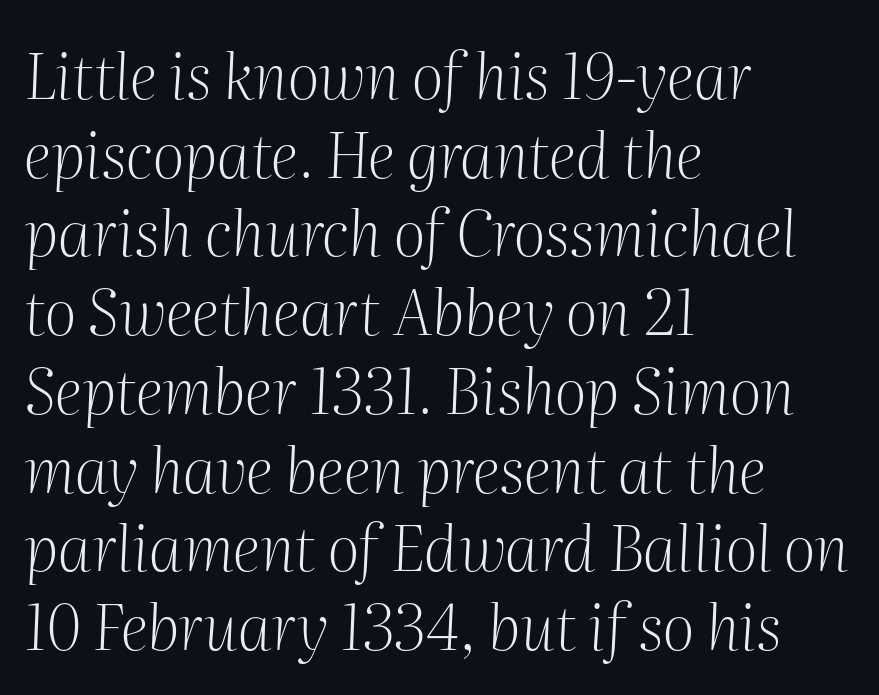
Note the varied advance widths — an 'i' is clearly narrower than an 'm'. Small tapered or slab feet sit at the stroke ends, so this counts as serif. Reading down the column, the eye jumps a familiar distance to each next line. In terms of letterspacing, this is plain default setting. Every character sits at an angle, as italics do.
